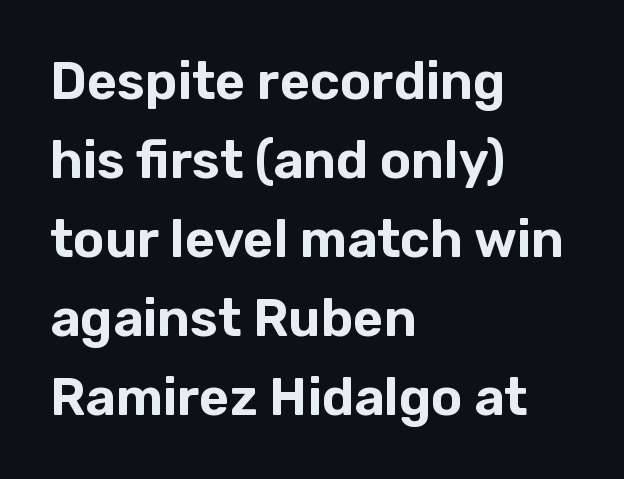
{"serif": "no", "italic": "no", "width": "normal", "stroke_contrast": "low", "x_height": "medium", "monospaced": "no", "underline": "no", "align": "left", "line_spacing": "normal", "line_spacing_ratio": 1.52, "letter_spacing": "normal", "letter_spacing_em": 0.0, "glyph_px": 52}
